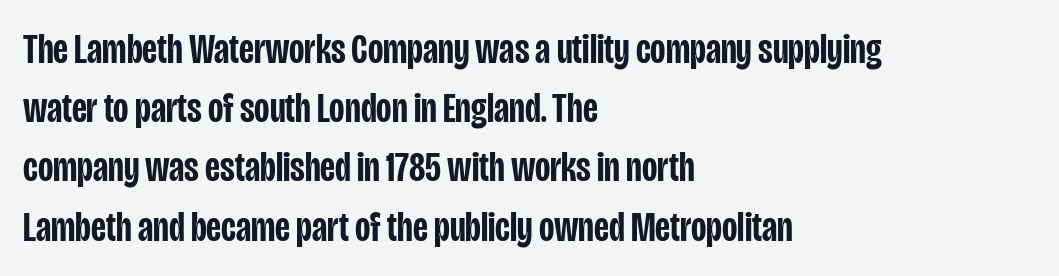
Q: Is the text bold? A: Semi-bold.
Q: Is the text italic (slanted)? A: No, it is upright.
Q: Is the typeface a serif or a sans-serif typeface? A: Sans-serif.
Q: Is the text underlined? A: No.
Q: How is the paragraph aligned? A: Left-aligned.
Q: Is the spacing between letters normal or unusually wide? A: Normal.
Q: Is the spacing between lines tight, normal or loose? A: Normal.
Q: Width (condensed, normal, or wide)? A: Condensed.
Q: Stroke contrast? A: Low.
Q: x-height? A: Large.
Q: Monospaced? A: No.
